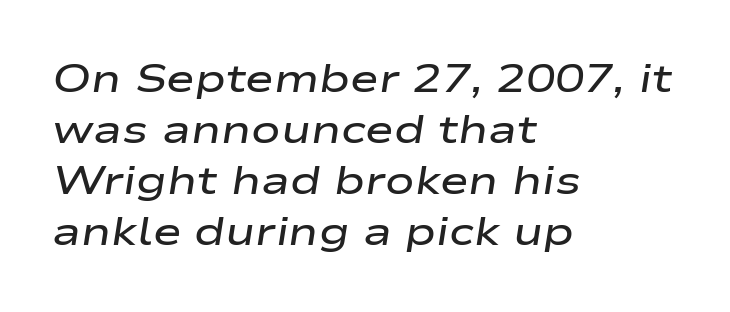
Q: Is the text bold? A: Semi-bold.
Q: Is the text italic (slanted)? A: Yes, it leans right by about 9 degrees.
Q: Is the text underlined? A: No.
Q: How is the paragraph aligned? A: Left-aligned.
Q: Is the spacing between letters normal or unusually wide? A: Normal.
Q: Is the spacing between lines tight, normal or loose? A: Normal.
Q: Width (condensed, normal, or wide)? A: Wide.
Q: Stroke contrast? A: Low.
Q: x-height? A: Medium.
Q: Monospaced? A: No.
